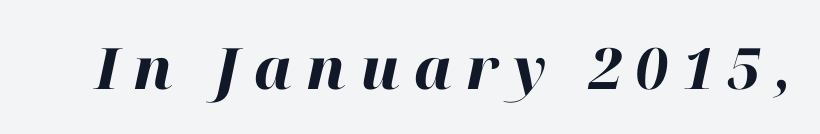
{"italic": "yes", "lean": "right", "slant_degrees": 12, "bold": "yes", "weight": "heavy", "width": "normal", "stroke_contrast": "high", "x_height": "medium", "monospaced": "no", "underline": "no", "letter_spacing": "wide", "letter_spacing_em": 0.25, "glyph_px": 57}
